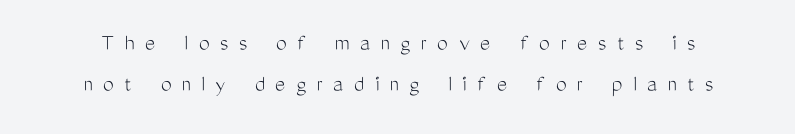
Each word looks stretched out because of the extra space between its letters. Unlike italic type, these characters show no tilt at all. A bare baseline throughout the passage. Stem width sits at or under what a default text font uses.
